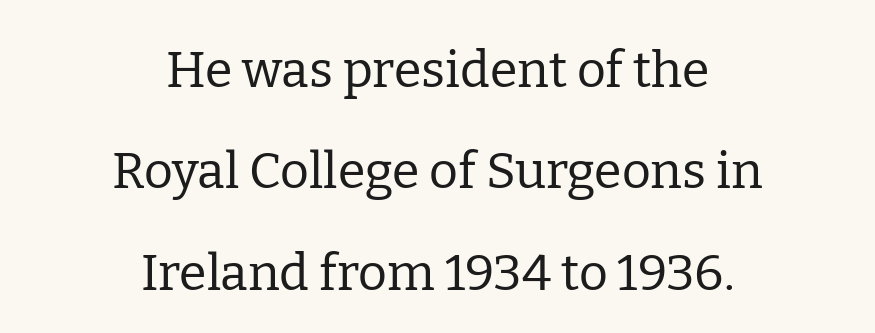
{"serif": "yes", "italic": "no", "bold": "no", "weight": "regular", "width": "normal", "stroke_contrast": "low", "x_height": "medium", "monospaced": "no", "underline": "no", "align": "center", "line_spacing": "loose", "line_spacing_ratio": 2.03, "letter_spacing": "normal", "letter_spacing_em": 0.0, "glyph_px": 50}
